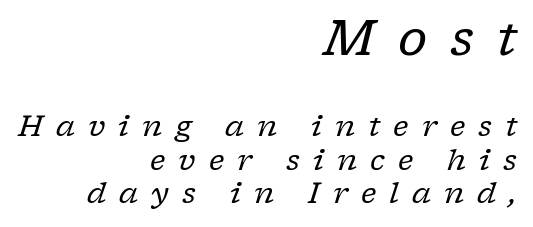
The image shows 50 px regular-weight serif type, italic (leaning right); set right-aligned, tight line spacing (1.15x), unusually wide letter spacing (+0.45 em), not underlined; the first (top) block is 1.72x larger; low stroke contrast and a medium x-height.
